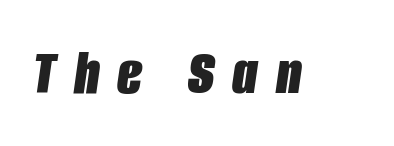
The image shows 66 px bold, condensed type, italic (leaning right); set unusually wide letter spacing (+0.27 em), not underlined; low stroke contrast and a large x-height.
